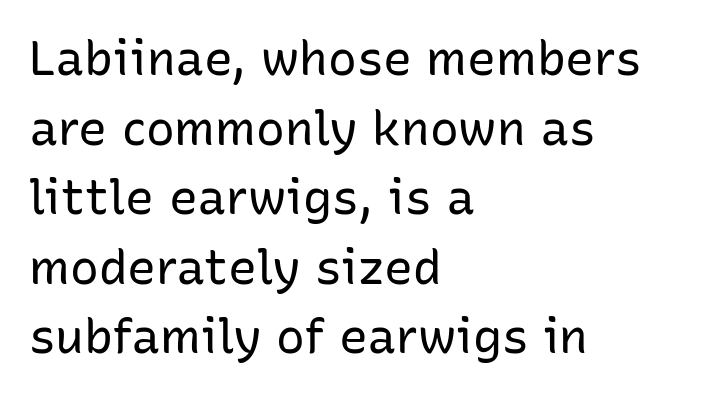
{"serif": "no", "italic": "no", "bold": "no", "weight": "regular", "width": "normal", "stroke_contrast": "low", "x_height": "medium", "monospaced": "no", "underline": "no", "align": "left", "line_spacing": "normal", "line_spacing_ratio": 1.45, "letter_spacing": "normal", "letter_spacing_em": 0.0, "glyph_px": 48}
